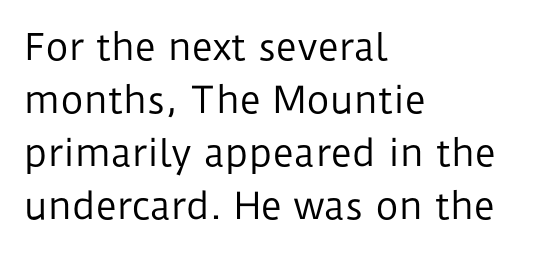
The type sits square on the baseline with zero lean. Casual observation: everything's shoved over to the left. No chunkiness to these letters — they're not bold. This rendering features lettering with no underline. Baseline-to-baseline distance is the conventional proportion of letter height. Default kerning and tracking; the words read as compact shapes.
